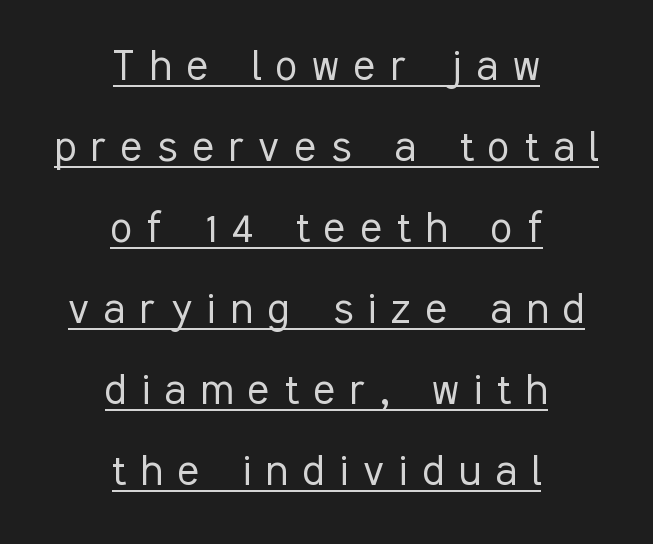
These lines are centered, leaving both edges ragged. Someone cranked the tracking dial way up on this one. The face used here appears with an underline applied. The lettering stays uniformly vertical, giving the passage a roman look. The space between consecutive lines is moderate. You could not count columns in this text — the font is proportionally spaced.
